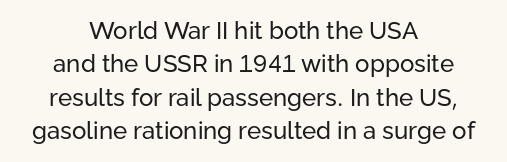
Standard letterfit; no display-style spreading of the glyphs. If you folded the block vertically in half, each line would mirror itself in length. The letters look calm and open, with moderate or lighter stems. Quick note: underline off. Is there any slant? The stems are plumb. Leading: standard.
